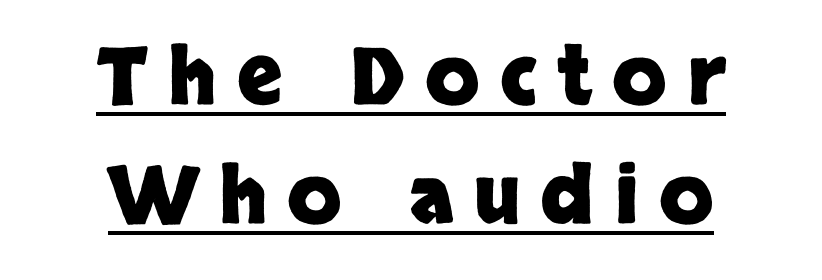
{"serif": "no", "italic": "no", "bold": "yes", "weight": "heavy", "width": "normal", "stroke_contrast": "low", "x_height": "large", "monospaced": "no", "underline": "yes", "align": "center", "line_spacing": "normal", "line_spacing_ratio": 1.51, "letter_spacing": "wide", "letter_spacing_em": 0.26, "glyph_px": 79}
